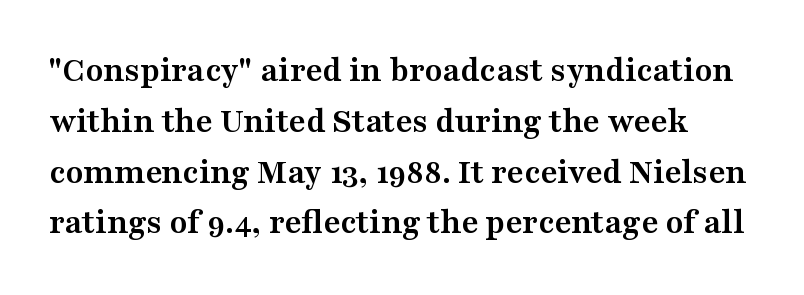
{"serif": "yes", "italic": "no", "bold": "yes", "weight": "semibold", "width": "wide", "stroke_contrast": "medium", "x_height": "medium", "monospaced": "no", "underline": "no", "line_spacing": "normal", "line_spacing_ratio": 1.41, "letter_spacing": "normal", "letter_spacing_em": 0.0, "glyph_px": 36}
